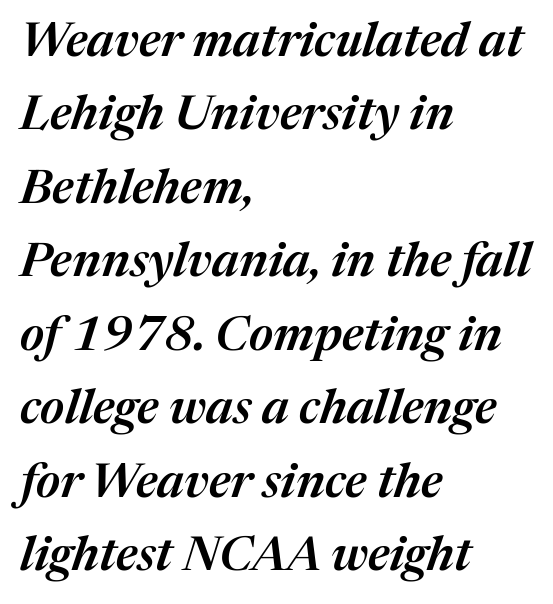
Q: Is the text bold? A: Semi-bold.
Q: Is the text italic (slanted)? A: Yes, it leans right by about 17 degrees.
Q: Is the text underlined? A: No.
Q: How is the paragraph aligned? A: Left-aligned.
Q: Is the spacing between letters normal or unusually wide? A: Normal.
Q: Is the spacing between lines tight, normal or loose? A: Normal.
Q: Width (condensed, normal, or wide)? A: Normal.
Q: Stroke contrast? A: Medium.
Q: x-height? A: Medium.
Q: Monospaced? A: No.
